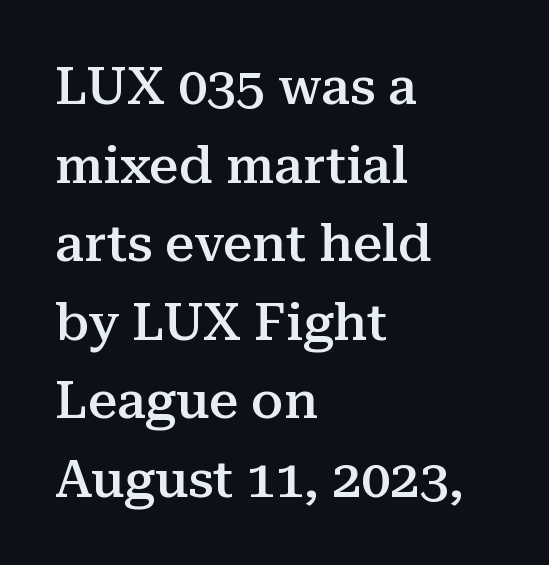
The lines in this sample share a left origin and differ only in where they stop. The passage shown stacks its lines at a standard gap. The lettering holds an erect, upright posture throughout. A serif font was chosen for this passage. Between one letter and the next there's only the usual sliver of space.
